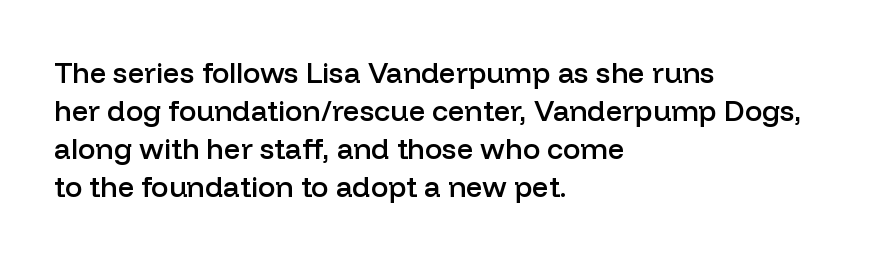
{"serif": "no", "italic": "no", "bold": "semi", "weight": "semibold", "width": "normal", "stroke_contrast": "low", "x_height": "medium", "monospaced": "no", "underline": "no", "align": "left", "line_spacing": "normal", "line_spacing_ratio": 1.31, "letter_spacing": "normal", "letter_spacing_em": 0.0, "glyph_px": 29}
